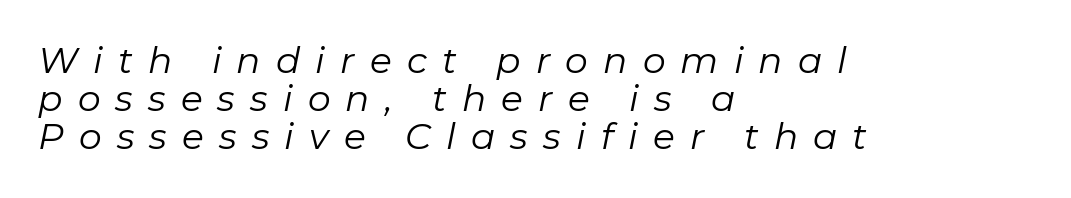
{"italic": "yes", "lean": "right", "slant_degrees": 11, "bold": "no", "weight": "regular", "width": "normal", "stroke_contrast": "low", "x_height": "medium", "monospaced": "no", "underline": "no", "align": "left", "line_spacing": "tight", "line_spacing_ratio": 1.06, "letter_spacing": "wide", "letter_spacing_em": 0.42, "glyph_px": 36}
